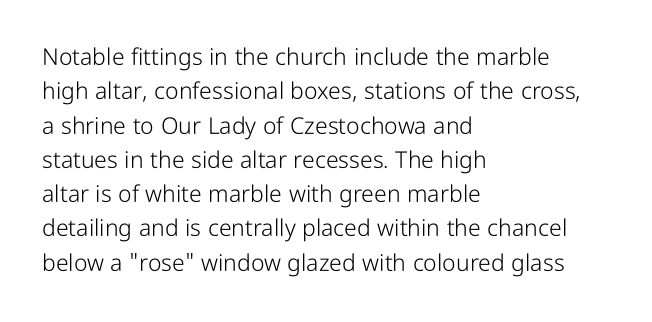
Q: Is the text bold? A: No.
Q: Is the text italic (slanted)? A: No, it is upright.
Q: Is the text underlined? A: No.
Q: How is the paragraph aligned? A: Left-aligned.
Q: Is the spacing between letters normal or unusually wide? A: Normal.
Q: Is the spacing between lines tight, normal or loose? A: Normal.
